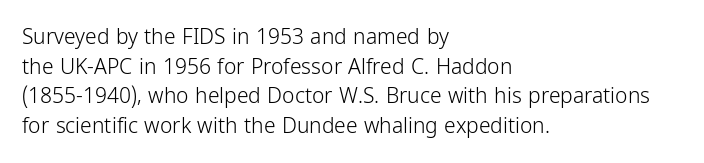
{"italic": "no", "bold": "no", "underline": "no", "align": "left", "line_spacing": "normal", "line_spacing_ratio": 1.41, "letter_spacing": "normal", "letter_spacing_em": 0.0, "glyph_px": 21}
